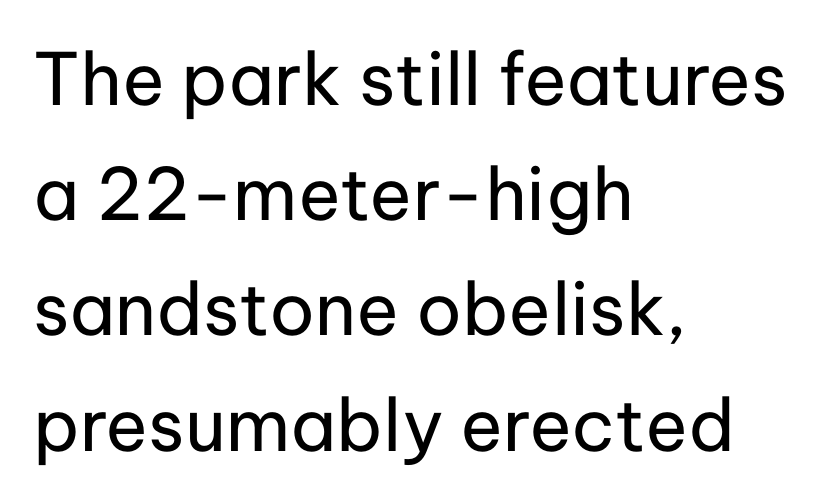
The image shows 72 px regular-weight sans-serif type, upright; set left-aligned, normal line spacing (1.6x), normal letter spacing, not underlined; low stroke contrast and a medium x-height.
